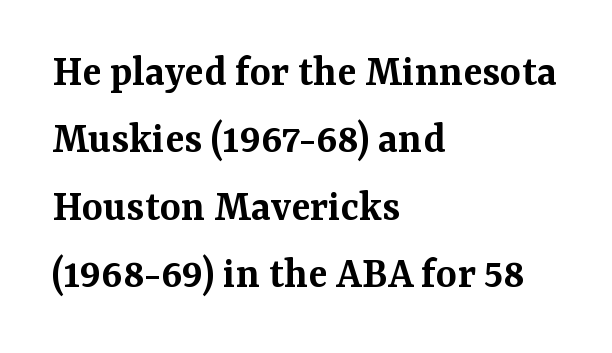
{"serif": "yes", "italic": "no", "bold": "semi", "weight": "semibold", "width": "normal", "stroke_contrast": "medium", "x_height": "medium", "monospaced": "no", "underline": "no", "align": "left", "line_spacing": "normal", "line_spacing_ratio": 1.5, "letter_spacing": "normal", "letter_spacing_em": 0.0, "glyph_px": 45}
